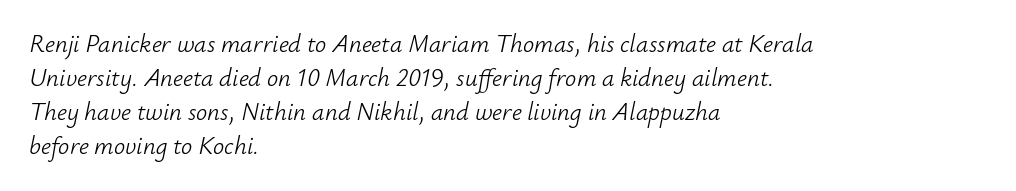
{"italic": "yes", "lean": "right", "slant_degrees": 12, "bold": "no", "underline": "no", "align": "left", "line_spacing": "normal", "line_spacing_ratio": 1.36, "letter_spacing": "normal", "letter_spacing_em": 0.0, "glyph_px": 25}
